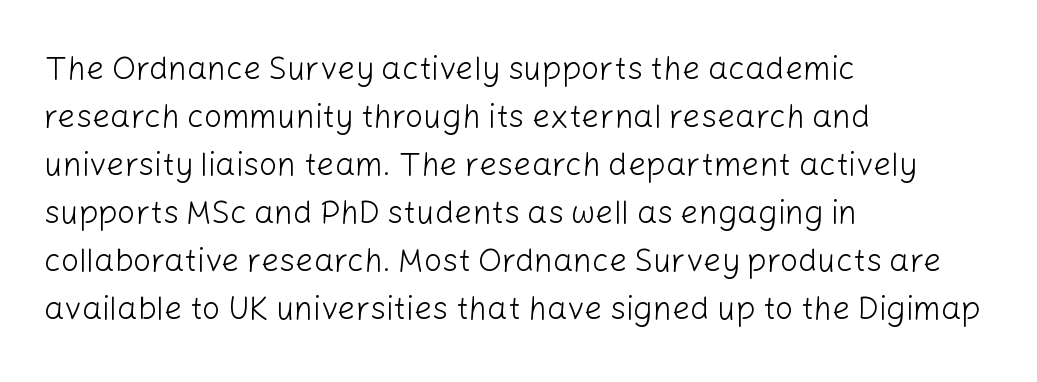
Style check: upright. Tracking here is standard; glyphs follow each other at the usual distance. Summary of weight: not heavy and not bold. Descenders are the only things crossing below the line.
